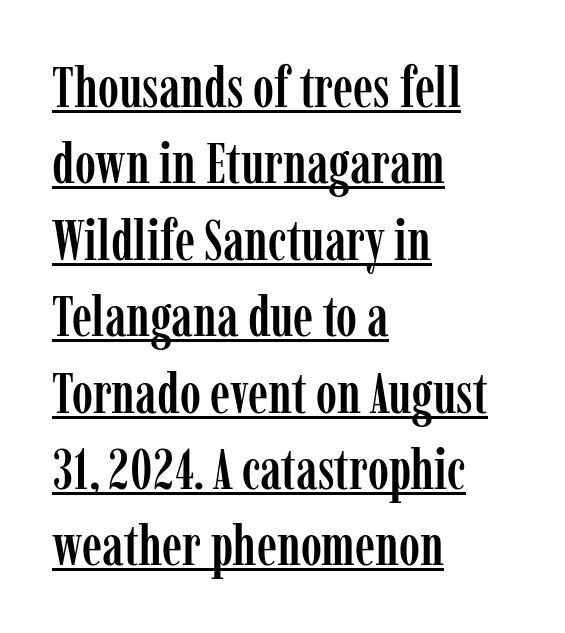
The image shows 57 px condensed serif type, upright; set left-aligned, normal line spacing (1.34x), normal letter spacing, underlined; low stroke contrast and a medium x-height.
